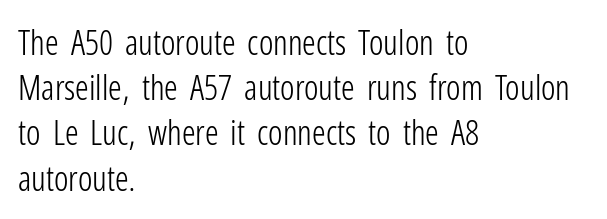
The lettering stays uniformly vertical, giving the passage a roman look. These lines stack with their left ends in a neat column. Varying glyph widths throughout — classic text-font behaviour. The rendering uses a moderate line-height, typical for paragraphs. This sample uses a sans-serif face.
